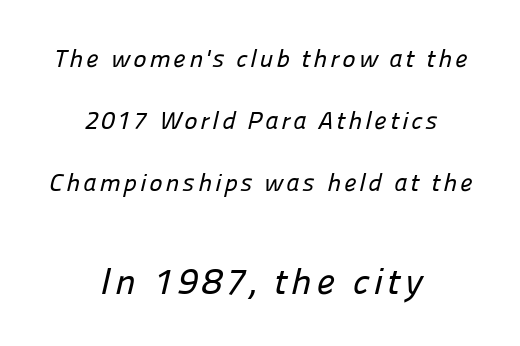
Q: Is the typeface a serif or a sans-serif typeface? A: Sans-serif.
Q: Is the text underlined? A: No.
Q: How is the paragraph aligned? A: Centered.
Q: Is the spacing between lines tight, normal or loose? A: Loose.
Q: Which block of text is set in a larger size, the first (top) or the second (bottom)? A: The second (bottom) one.
Q: Width (condensed, normal, or wide)? A: Normal.
Q: Stroke contrast? A: Low.
Q: x-height? A: Medium.
Q: Monospaced? A: No.
